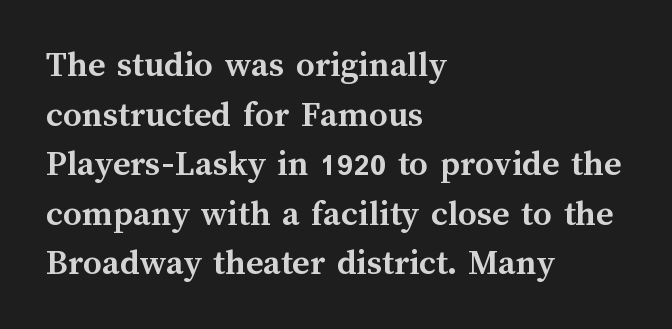
The image shows 37 px semibold type, upright; set left-aligned, normal line spacing (1.34x), normal letter spacing, not underlined; medium stroke contrast and a medium x-height.
